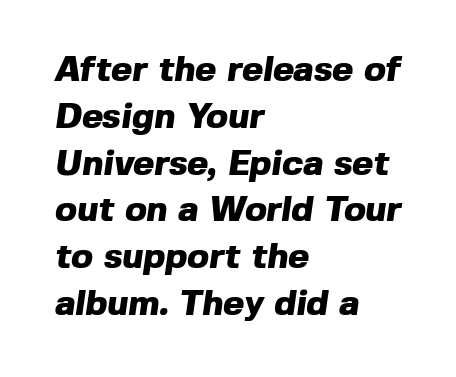
Q: Is the text bold? A: Yes.
Q: Is the typeface a serif or a sans-serif typeface? A: Sans-serif.
Q: Is the text underlined? A: No.
Q: How is the paragraph aligned? A: Left-aligned.
Q: Is the spacing between letters normal or unusually wide? A: Normal.
Q: Is the spacing between lines tight, normal or loose? A: Normal.
Q: Width (condensed, normal, or wide)? A: Normal.
Q: x-height? A: Medium.
Q: Monospaced? A: No.
